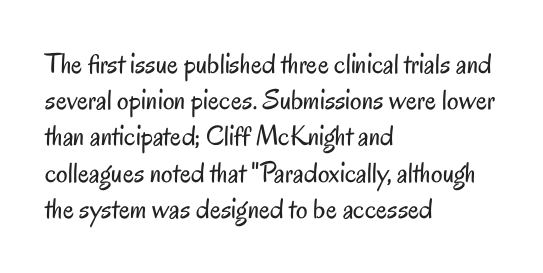
{"serif": "no", "italic": "no", "bold": "no", "weight": "regular", "width": "condensed", "stroke_contrast": "low", "x_height": "small", "monospaced": "no", "underline": "no", "align": "left", "line_spacing": "normal", "line_spacing_ratio": 1.25, "letter_spacing": "normal", "letter_spacing_em": 0.0, "glyph_px": 29}
